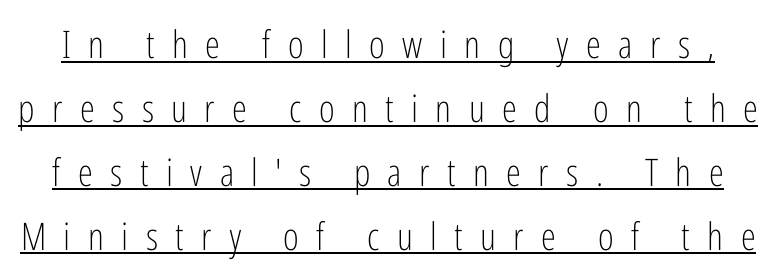
The image shows 38 px light, condensed sans-serif type, upright; set normal line spacing (1.68x), unusually wide letter spacing (+0.46 em), underlined; low stroke contrast and a medium x-height.
